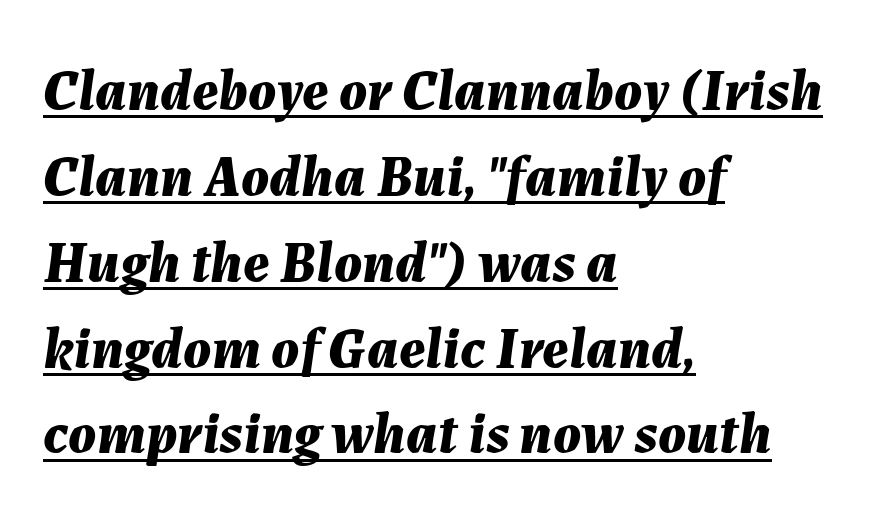
The image shows 58 px bold type, italic (leaning right); set left-aligned, normal line spacing (1.48x), normal letter spacing, underlined; medium stroke contrast and a medium x-height.
